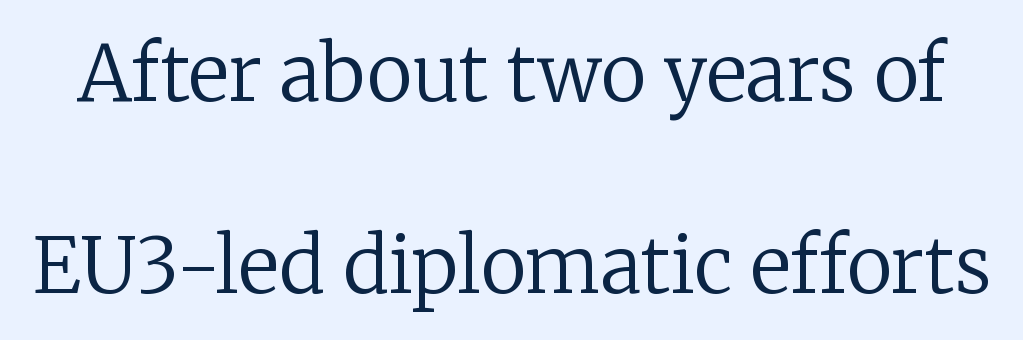
{"serif": "yes", "italic": "no", "bold": "no", "weight": "regular", "width": "normal", "stroke_contrast": "low", "x_height": "medium", "monospaced": "no", "underline": "no", "line_spacing": "loose", "line_spacing_ratio": 2.49, "letter_spacing": "normal", "letter_spacing_em": 0.0, "glyph_px": 77}
